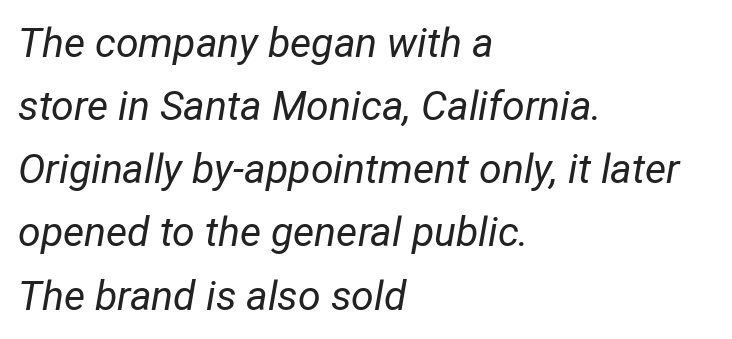
{"italic": "yes", "lean": "right", "slant_degrees": 12, "bold": "no", "weight": "regular", "width": "condensed", "stroke_contrast": "low", "x_height": "medium", "monospaced": "no", "underline": "no", "align": "left", "line_spacing": "normal", "line_spacing_ratio": 1.54, "letter_spacing": "normal", "letter_spacing_em": 0.0, "glyph_px": 41}
